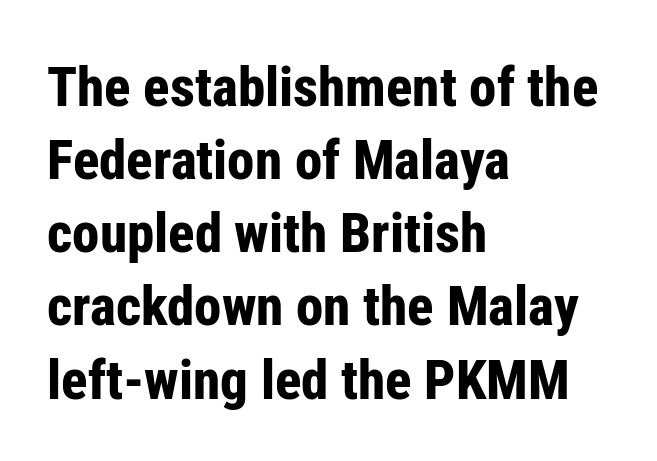
The image shows 55 px bold, condensed sans-serif type, upright; set left-aligned, normal line spacing (1.33x), normal letter spacing, not underlined; low stroke contrast and a medium x-height.
